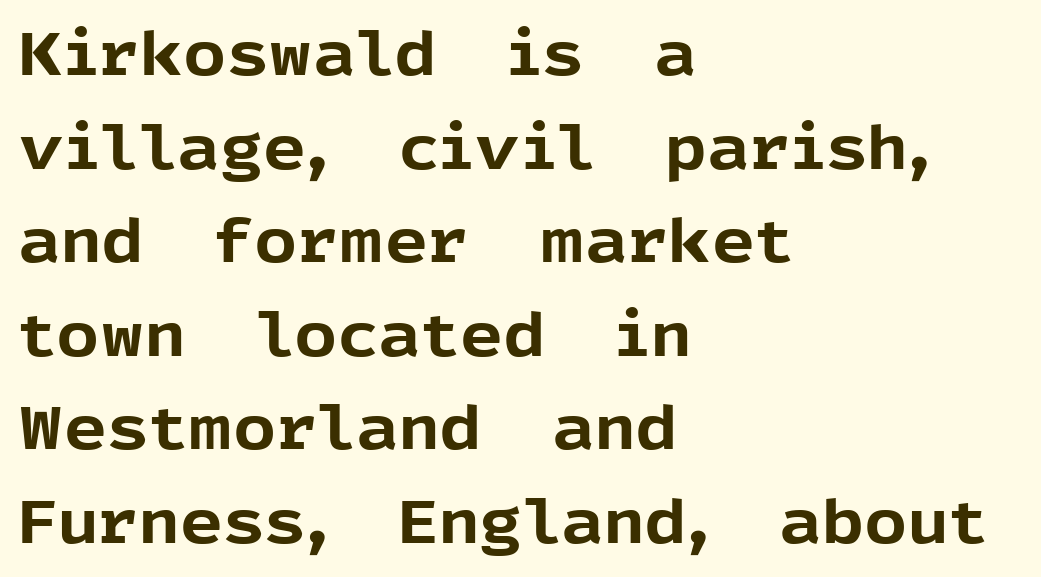
Notice how descenders clear the ascenders below comfortably — that's standard leading. Notice how the passage keeps a crisp vertical edge on the left only. Default kerning and tracking; the words read as compact shapes. The baseline area is clear. Check where the strokes stop: nothing finishes them off — pure sans. The rendering uses a bold face; every stroke is thick and dark.
